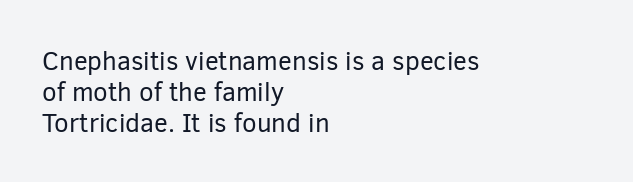
Q: Is the text bold? A: No.
Q: Is the text italic (slanted)? A: No, it is upright.
Q: Is the text underlined? A: No.
Q: How is the paragraph aligned? A: Left-aligned.
Q: Is the spacing between letters normal or unusually wide? A: Normal.
